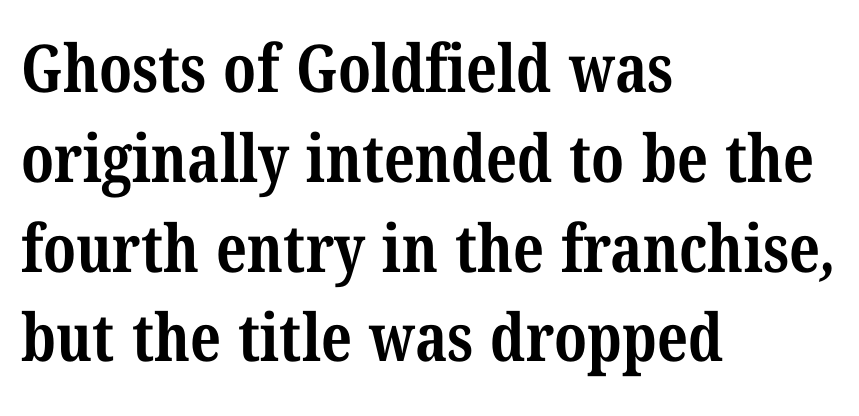
{"serif": "yes", "bold": "yes", "weight": "bold", "width": "condensed", "stroke_contrast": "medium", "x_height": "medium", "monospaced": "no", "underline": "no", "align": "left", "line_spacing": "normal", "line_spacing_ratio": 1.36, "letter_spacing": "normal", "letter_spacing_em": 0.0, "glyph_px": 66}
